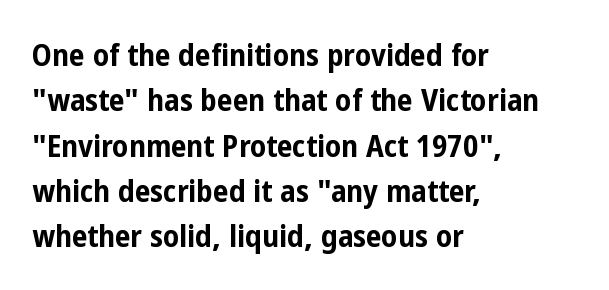
Q: Is the text bold? A: Yes.
Q: Is the text italic (slanted)? A: No, it is upright.
Q: Is the typeface a serif or a sans-serif typeface? A: Sans-serif.
Q: Is the text underlined? A: No.
Q: How is the paragraph aligned? A: Left-aligned.
Q: Is the spacing between letters normal or unusually wide? A: Normal.
Q: Is the spacing between lines tight, normal or loose? A: Normal.
Q: Width (condensed, normal, or wide)? A: Condensed.
Q: Stroke contrast? A: Low.
Q: x-height? A: Medium.
Q: Monospaced? A: No.
